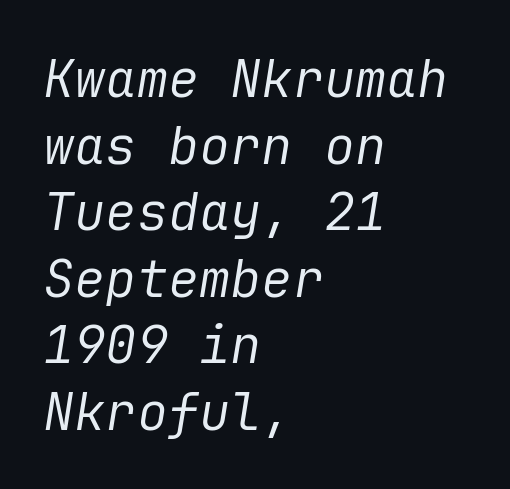
Q: Is the text bold? A: No.
Q: Is the text italic (slanted)? A: Yes, it leans right by about 9 degrees.
Q: Is the text underlined? A: No.
Q: How is the paragraph aligned? A: Left-aligned.
Q: Is the spacing between letters normal or unusually wide? A: Normal.
Q: Is the spacing between lines tight, normal or loose? A: Normal.
Q: Width (condensed, normal, or wide)? A: Normal.
Q: Stroke contrast? A: Low.
Q: x-height? A: Medium.
